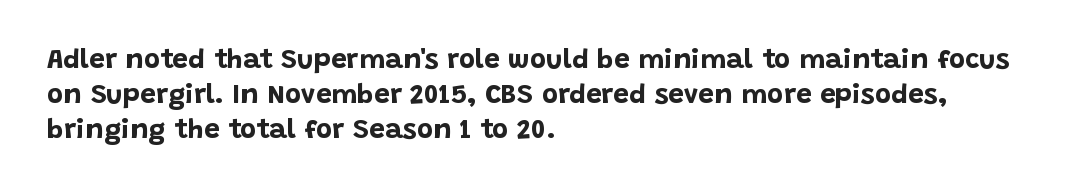
The image shows 28 px bold sans-serif type, upright; set left-aligned, normal line spacing (1.25x), normal letter spacing, not underlined; low stroke contrast and a large x-height.
